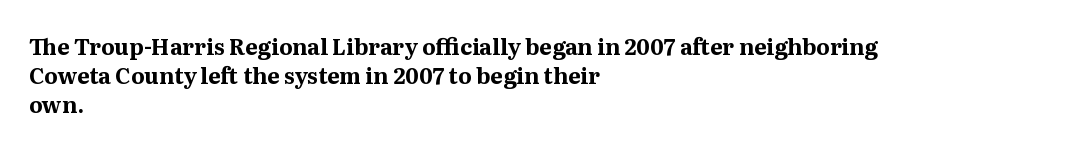
Q: Is the text bold? A: Yes.
Q: Is the text italic (slanted)? A: No, it is upright.
Q: Is the text underlined? A: No.
Q: How is the paragraph aligned? A: Left-aligned.
Q: Is the spacing between letters normal or unusually wide? A: Normal.
Q: Is the spacing between lines tight, normal or loose? A: Normal.
